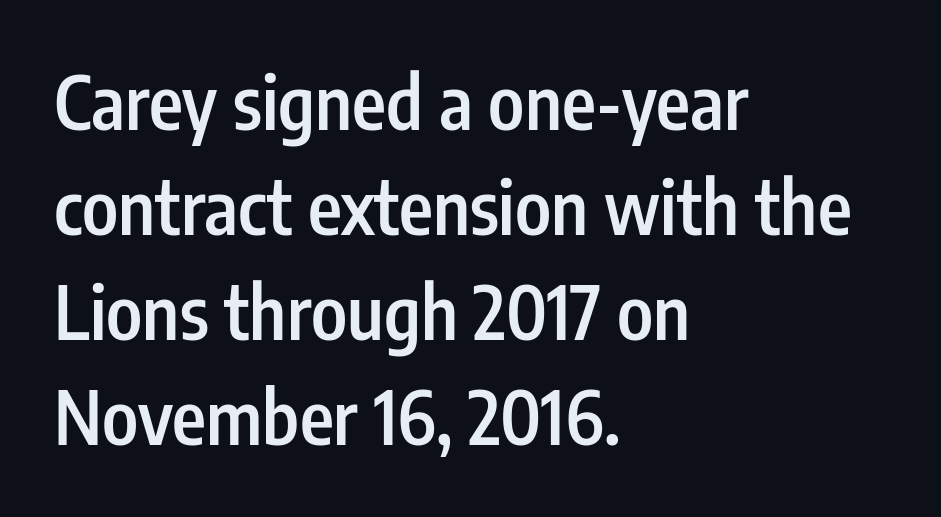
{"serif": "no", "italic": "no", "bold": "semi", "weight": "semibold", "width": "condensed", "stroke_contrast": "low", "x_height": "medium", "monospaced": "no", "underline": "no", "align": "left", "line_spacing": "normal", "line_spacing_ratio": 1.44, "letter_spacing": "normal", "letter_spacing_em": 0.0, "glyph_px": 73}
